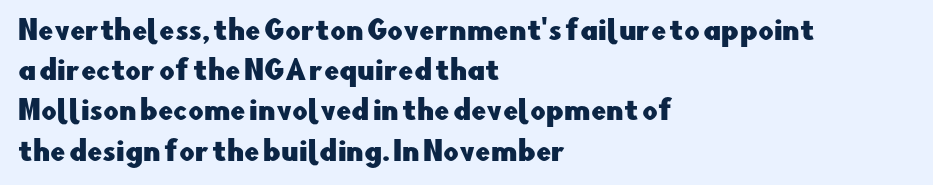
The image shows 27 px text type, upright; set left-aligned, normal line spacing (1.49x), normal letter spacing, not underlined.
